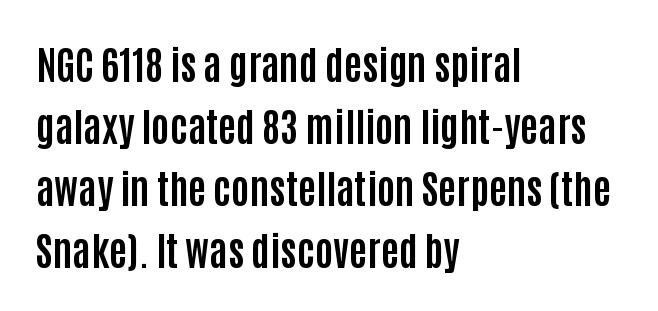
{"serif": "no", "italic": "no", "bold": "yes", "weight": "bold", "width": "condensed", "stroke_contrast": "low", "x_height": "large", "monospaced": "no", "underline": "no", "align": "left", "line_spacing": "normal", "line_spacing_ratio": 1.59, "letter_spacing": "normal", "letter_spacing_em": 0.0, "glyph_px": 39}
